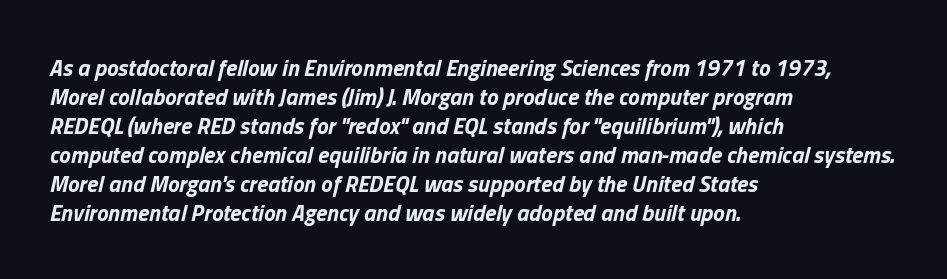
{"italic": "yes", "lean": "right", "slant_degrees": 13, "bold": "yes", "underline": "no", "align": "left", "line_spacing": "normal", "line_spacing_ratio": 1.26, "letter_spacing": "normal", "letter_spacing_em": 0.0, "glyph_px": 23}
